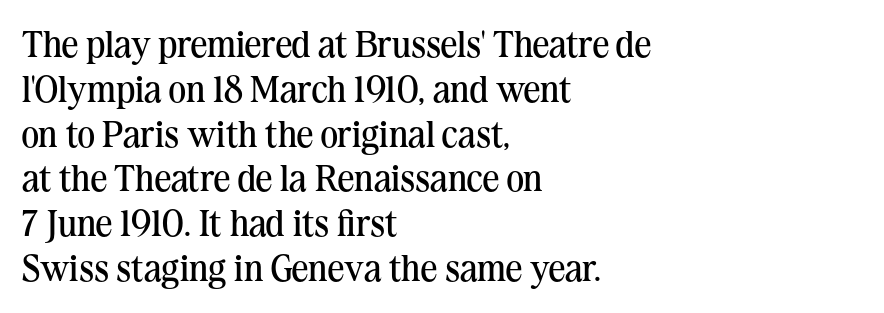
{"serif": "yes", "italic": "no", "bold": "no", "weight": "regular", "width": "normal", "stroke_contrast": "medium", "x_height": "medium", "monospaced": "no", "underline": "no", "align": "left", "line_spacing_ratio": 1.21, "letter_spacing": "normal", "letter_spacing_em": 0.0, "glyph_px": 37}
